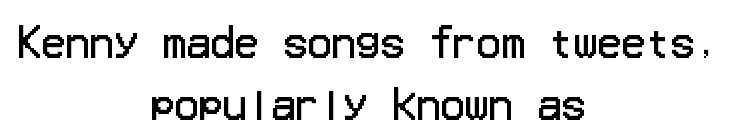
Q: Is the text bold? A: No.
Q: Is the text italic (slanted)? A: No, it is upright.
Q: Is the typeface a serif or a sans-serif typeface? A: Sans-serif.
Q: Is the text underlined? A: No.
Q: How is the paragraph aligned? A: Centered.
Q: Is the spacing between letters normal or unusually wide? A: Normal.
Q: Is the spacing between lines tight, normal or loose? A: Normal.
Q: Width (condensed, normal, or wide)? A: Normal.
Q: Stroke contrast? A: Low.
Q: x-height? A: Medium.
